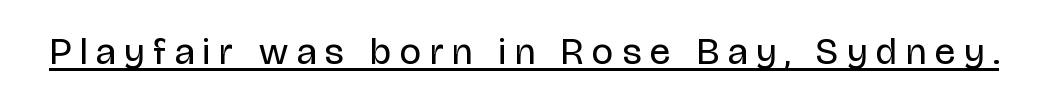
The image shows 38 px regular-weight, condensed sans-serif type, upright; set unusually wide letter spacing (+0.24 em), underlined; low stroke contrast and a large x-height.
